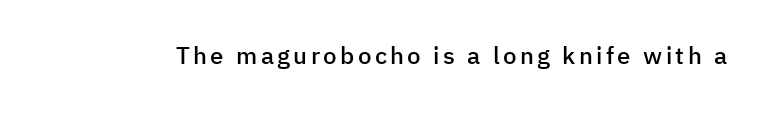
Q: Is the text bold? A: Semi-bold.
Q: Is the text italic (slanted)? A: No, it is upright.
Q: Is the text underlined? A: No.
